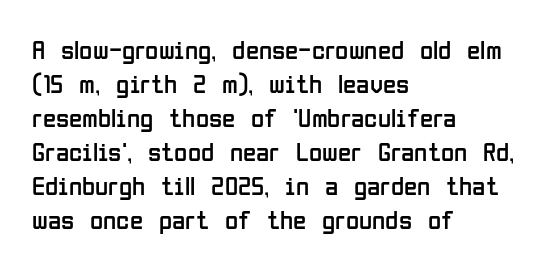
Q: Is the text bold? A: No.
Q: Is the text italic (slanted)? A: No, it is upright.
Q: Is the text underlined? A: No.
Q: How is the paragraph aligned? A: Left-aligned.
Q: Is the spacing between letters normal or unusually wide? A: Normal.
Q: Is the spacing between lines tight, normal or loose? A: Normal.
